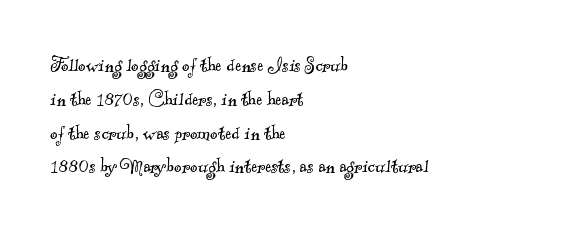
The zone under the glyphs is completely vacant. These lines keep a tight, regular rhythm from letter to letter. The cut favours lightness, reaching ordinary text weight at its darkest. These lines stack with their left ends in a neat column.
